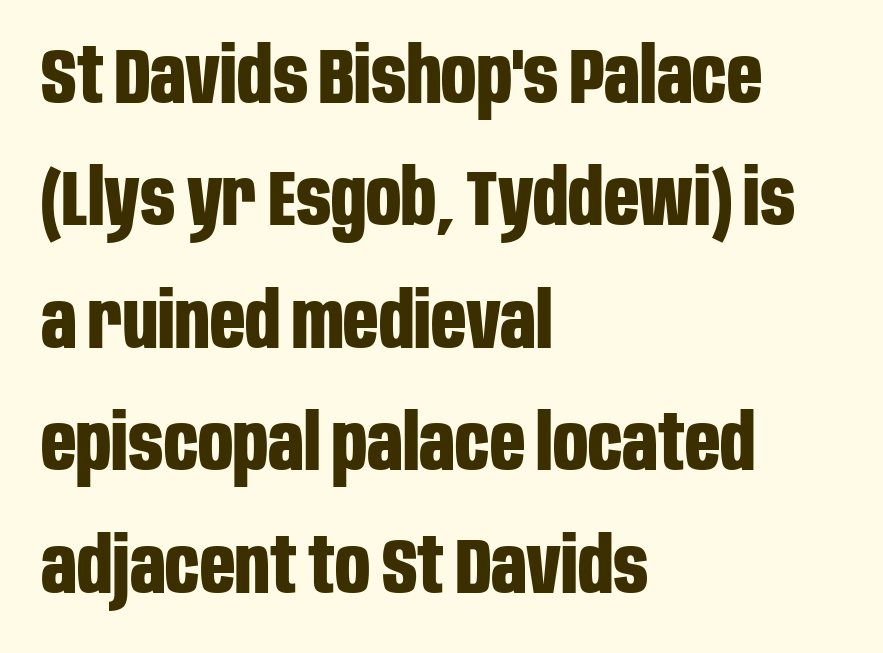
The space beneath each line is pristine and unruled. A sans-serif font was chosen for this passage. The rendering uses a moderate line-height, typical for paragraphs. The passage shown has conventional tracking throughout.
